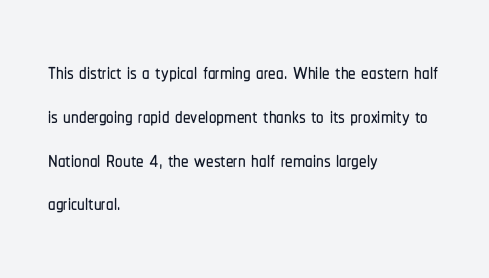
Q: Is the text italic (slanted)? A: No, it is upright.
Q: Is the typeface a serif or a sans-serif typeface? A: Sans-serif.
Q: Is the text underlined? A: No.
Q: How is the paragraph aligned? A: Left-aligned.
Q: Is the spacing between letters normal or unusually wide? A: Normal.
Q: Is the spacing between lines tight, normal or loose? A: Normal.
Q: Width (condensed, normal, or wide)? A: Condensed.
Q: Stroke contrast? A: Low.
Q: x-height? A: Medium.
Q: Monospaced? A: No.
